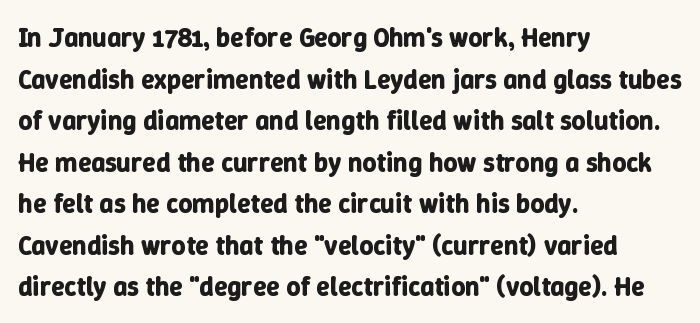
This sample keeps an unexceptional amount of space between lines. Which margin do the lines hug? The left one — the right edge is uneven. The specimen omits any rule beneath the text block's lines. Students, note that the glyphs here touch the page at normal intervals. This is heavy type, rendered in bold.
